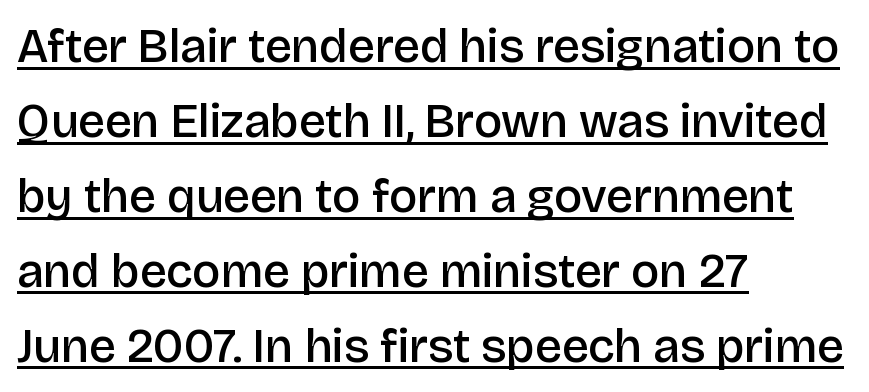
Q: Is the text bold? A: Semi-bold.
Q: Is the text italic (slanted)? A: No, it is upright.
Q: Is the typeface a serif or a sans-serif typeface? A: Sans-serif.
Q: Is the text underlined? A: Yes.
Q: How is the paragraph aligned? A: Left-aligned.
Q: Is the spacing between letters normal or unusually wide? A: Normal.
Q: Is the spacing between lines tight, normal or loose? A: Normal.
Q: Width (condensed, normal, or wide)? A: Normal.
Q: Stroke contrast? A: Low.
Q: x-height? A: Large.
Q: Monospaced? A: No.
